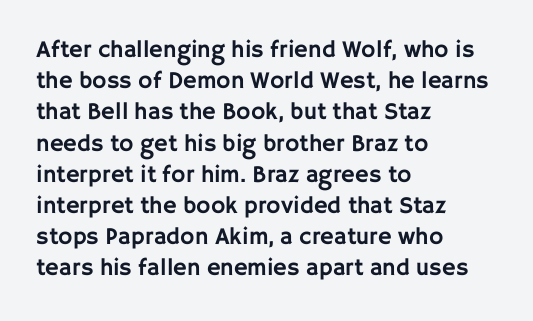
{"italic": "no", "underline": "no", "align": "left", "line_spacing": "normal", "line_spacing_ratio": 1.3, "letter_spacing": "normal", "letter_spacing_em": 0.0, "glyph_px": 24}
